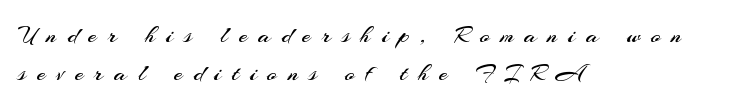
This rendering widens character spacing well past its baseline value. What's the leading like? Ordinary, nothing unusual. A clean baseline with only descenders dipping below it. The typeface has the unassuming heft of standard copy or less. The passage is arranged the way most books set body copy — flush left.
